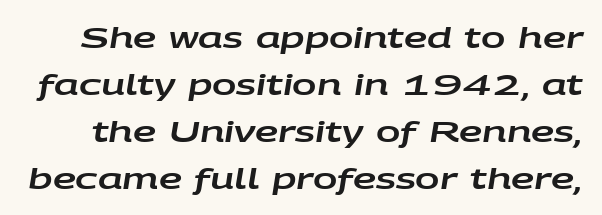
These lines were composed using italics. Default kerning and tracking; the words read as compact shapes. Leading matches the norm, producing a regular column. Do the characters align in a grid? No, the font is proportional. The glyphs are unaccompanied by any horizontal stroke below them.
